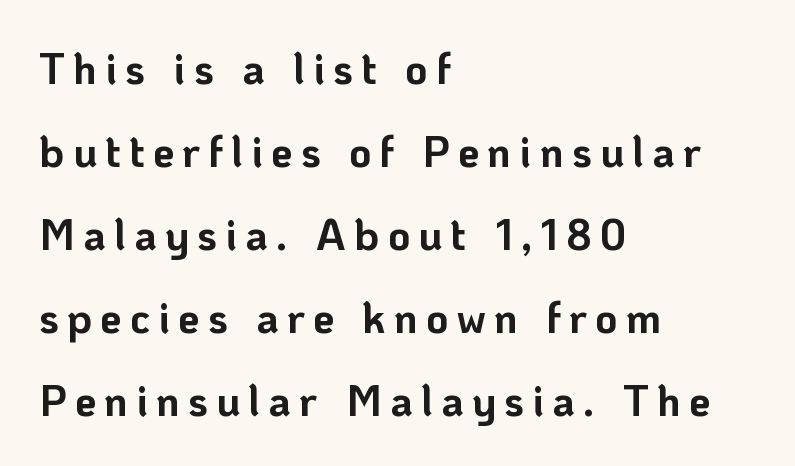
{"serif": "no", "italic": "no", "bold": "yes", "weight": "bold", "width": "normal", "stroke_contrast": "low", "x_height": "medium", "monospaced": "no", "underline": "no", "align": "left", "line_spacing": "loose", "line_spacing_ratio": 1.93, "glyph_px": 43}
